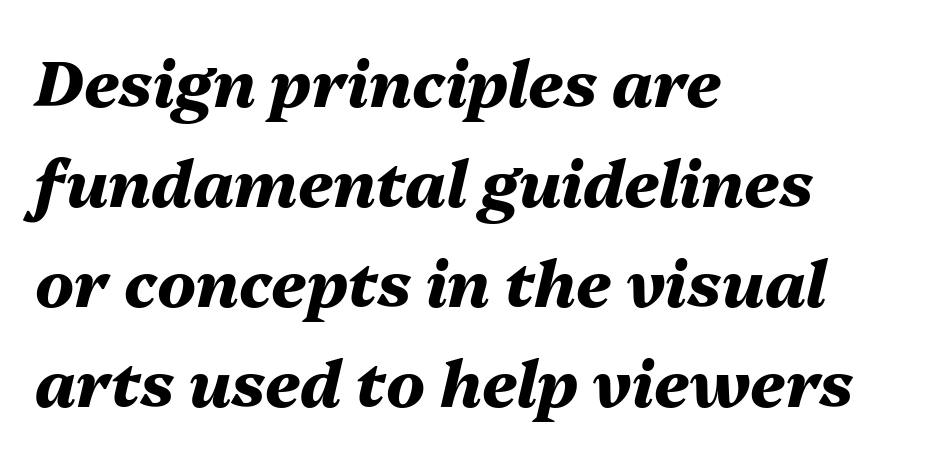
{"italic": "yes", "lean": "right", "slant_degrees": 13, "bold": "yes", "weight": "heavy", "width": "normal", "stroke_contrast": "medium", "x_height": "medium", "monospaced": "no", "underline": "no", "align": "left", "line_spacing": "normal", "line_spacing_ratio": 1.56, "letter_spacing": "normal", "letter_spacing_em": 0.0, "glyph_px": 64}
